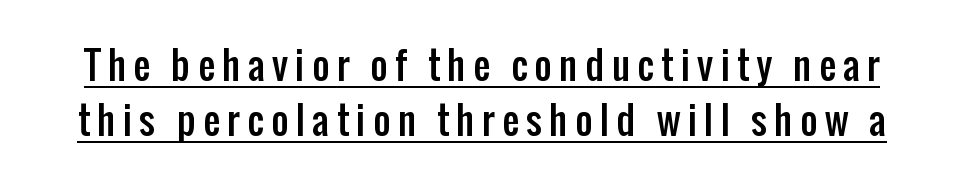
{"serif": "no", "italic": "no", "width": "condensed", "stroke_contrast": "low", "x_height": "medium", "monospaced": "no", "underline": "yes", "line_spacing": "normal", "line_spacing_ratio": 1.45, "glyph_px": 38}
